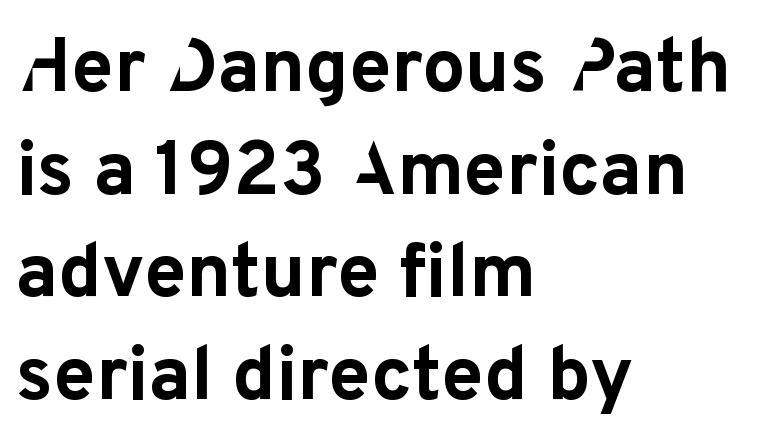
Q: Is the text bold? A: Yes.
Q: Is the text italic (slanted)? A: No, it is upright.
Q: Is the typeface a serif or a sans-serif typeface? A: Sans-serif.
Q: Is the text underlined? A: No.
Q: How is the paragraph aligned? A: Left-aligned.
Q: Is the spacing between letters normal or unusually wide? A: Normal.
Q: Is the spacing between lines tight, normal or loose? A: Normal.
Q: Width (condensed, normal, or wide)? A: Normal.
Q: Stroke contrast? A: Low.
Q: x-height? A: Medium.
Q: Monospaced? A: No.
